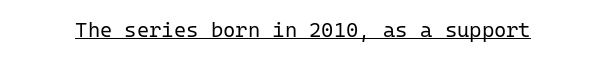
Italic: no, the glyphs are upright roman. You can see a thin bar hugging the bottom of the glyphs. Nothing heavy about these letters — not bold at all. Look at the tracking — it's just the regular setting, nothing added.
